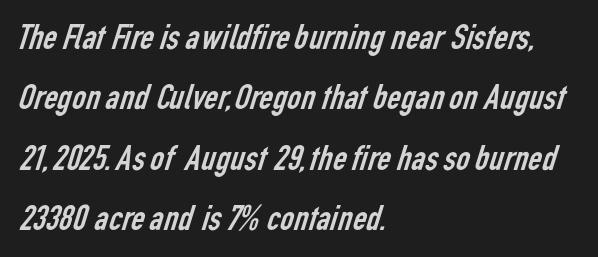
Q: Is the text bold? A: No.
Q: Is the typeface a serif or a sans-serif typeface? A: Sans-serif.
Q: Is the text underlined? A: No.
Q: How is the paragraph aligned? A: Left-aligned.
Q: Is the spacing between letters normal or unusually wide? A: Normal.
Q: Is the spacing between lines tight, normal or loose? A: Normal.
Q: Width (condensed, normal, or wide)? A: Condensed.
Q: Stroke contrast? A: Low.
Q: x-height? A: Medium.
Q: Monospaced? A: No.
